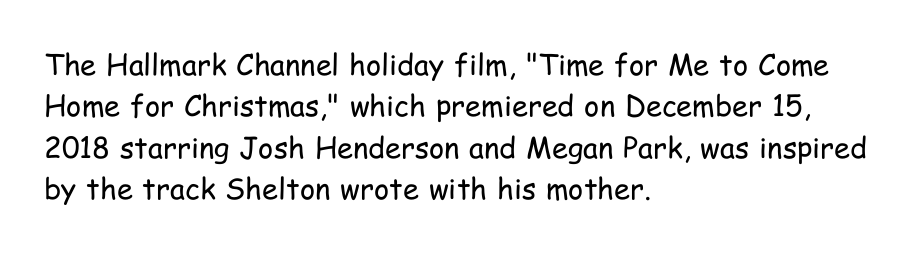
{"serif": "no", "italic": "no", "bold": "no", "weight": "regular", "width": "condensed", "stroke_contrast": "low", "x_height": "medium", "monospaced": "no", "underline": "no", "align": "left", "line_spacing": "normal", "line_spacing_ratio": 1.43, "letter_spacing": "normal", "letter_spacing_em": 0.0, "glyph_px": 29}
